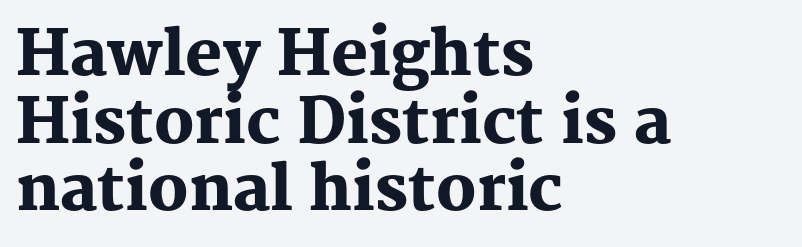
Reading down the block, your eye returns to a fixed left position each line. Students, note that the glyphs here touch the page at normal intervals. The rendering uses natural spacing where letterforms have individual widths. Each letter's strokes conclude with small projecting serifs.
